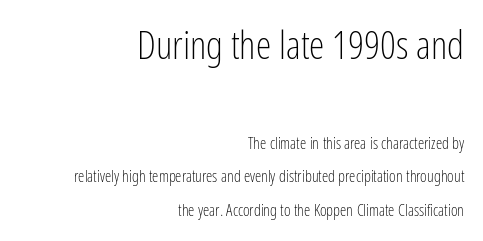
{"serif": "no", "italic": "no", "bold": "no", "weight": "light", "width": "condensed", "stroke_contrast": "low", "x_height": "medium", "monospaced": "no", "underline": "no", "align": "right", "line_spacing": "loose", "line_spacing_ratio": 2.09, "letter_spacing": "normal", "letter_spacing_em": 0.0, "larger_block": "first", "size_ratio": 2.44, "glyph_px": 39}
